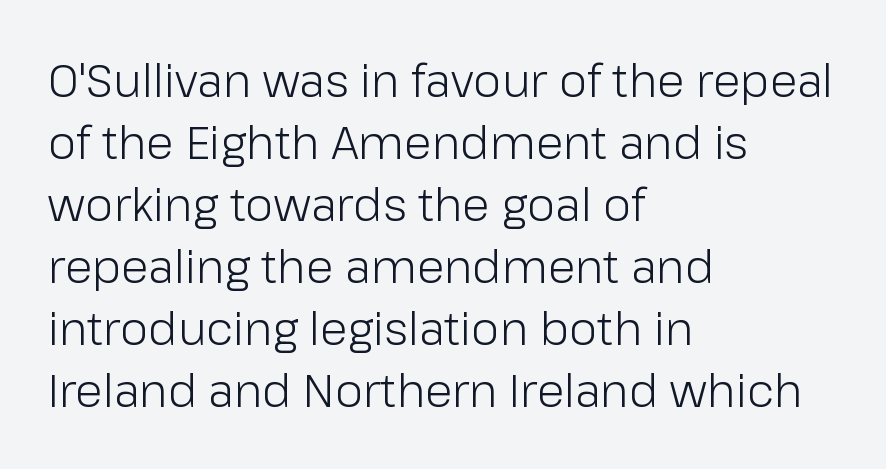
Compared with typical paragraphs, the rows here are spaced about the same. A quiet, ordinary-to-light weight characterises the typeface. Casual observation: everything's shoved over to the left. Nothing unusual about the tracking: characters are spaced as the font intends. Do the letters lean? They stand straight.
